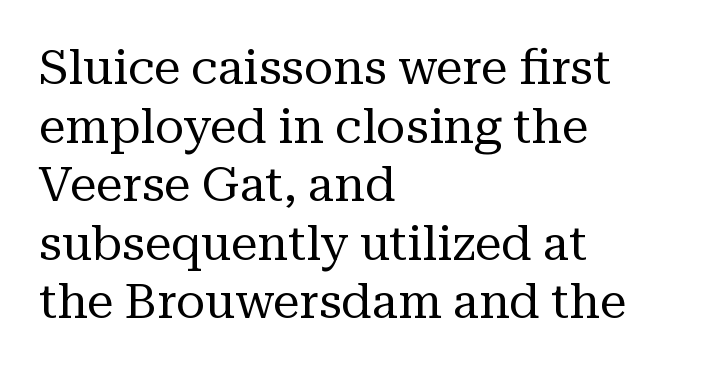
{"serif": "yes", "italic": "no", "bold": "no", "weight": "regular", "width": "normal", "stroke_contrast": "medium", "x_height": "medium", "monospaced": "no", "underline": "no", "align": "left", "line_spacing_ratio": 1.22, "letter_spacing": "normal", "letter_spacing_em": 0.0, "glyph_px": 48}
